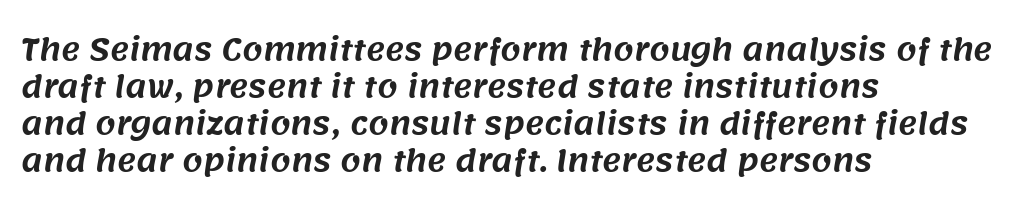
Q: Is the typeface a serif or a sans-serif typeface? A: Sans-serif.
Q: Is the text underlined? A: No.
Q: How is the paragraph aligned? A: Left-aligned.
Q: Is the spacing between letters normal or unusually wide? A: Normal.
Q: Is the spacing between lines tight, normal or loose? A: Normal.
Q: Width (condensed, normal, or wide)? A: Normal.
Q: Stroke contrast? A: Medium.
Q: x-height? A: Large.
Q: Monospaced? A: No.
